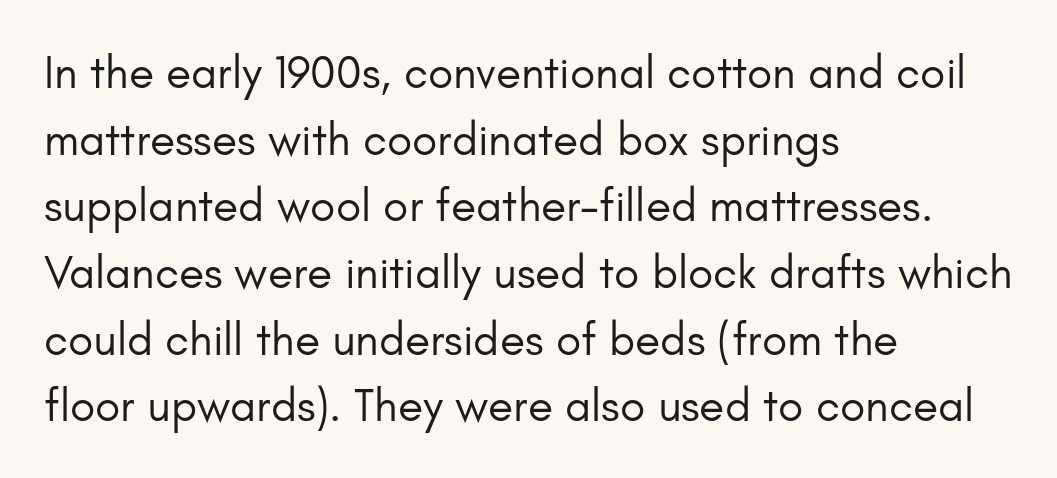
Q: Is the text bold? A: No.
Q: Is the text italic (slanted)? A: No, it is upright.
Q: Is the typeface a serif or a sans-serif typeface? A: Sans-serif.
Q: Is the text underlined? A: No.
Q: How is the paragraph aligned? A: Left-aligned.
Q: Is the spacing between letters normal or unusually wide? A: Normal.
Q: Is the spacing between lines tight, normal or loose? A: Normal.
Q: Width (condensed, normal, or wide)? A: Normal.
Q: Stroke contrast? A: Low.
Q: x-height? A: Small.
Q: Monospaced? A: No.
